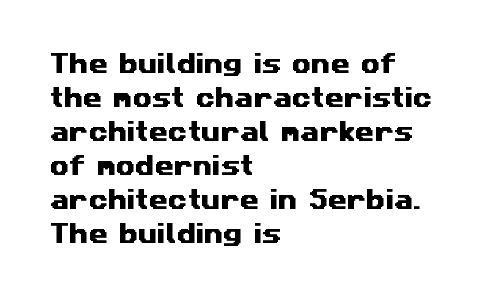
{"underline": "no", "align": "left", "line_spacing": "normal", "line_spacing_ratio": 1.55, "letter_spacing": "normal", "letter_spacing_em": 0.0, "glyph_px": 22}
